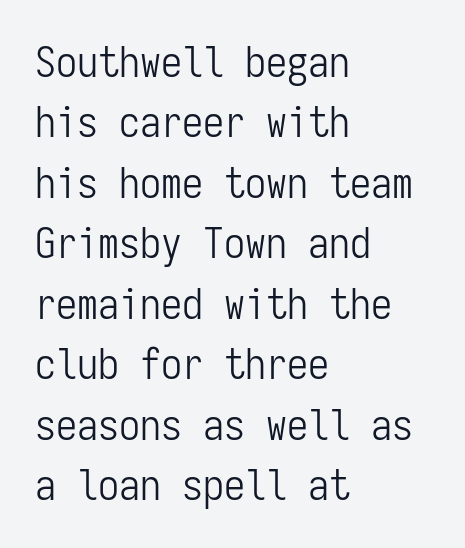
{"serif": "no", "italic": "no", "bold": "no", "weight": "light", "width": "condensed", "stroke_contrast": "low", "x_height": "medium", "monospaced": "yes", "underline": "no", "align": "left", "line_spacing": "normal", "line_spacing_ratio": 1.44, "letter_spacing": "normal", "letter_spacing_em": 0.0, "glyph_px": 42}
